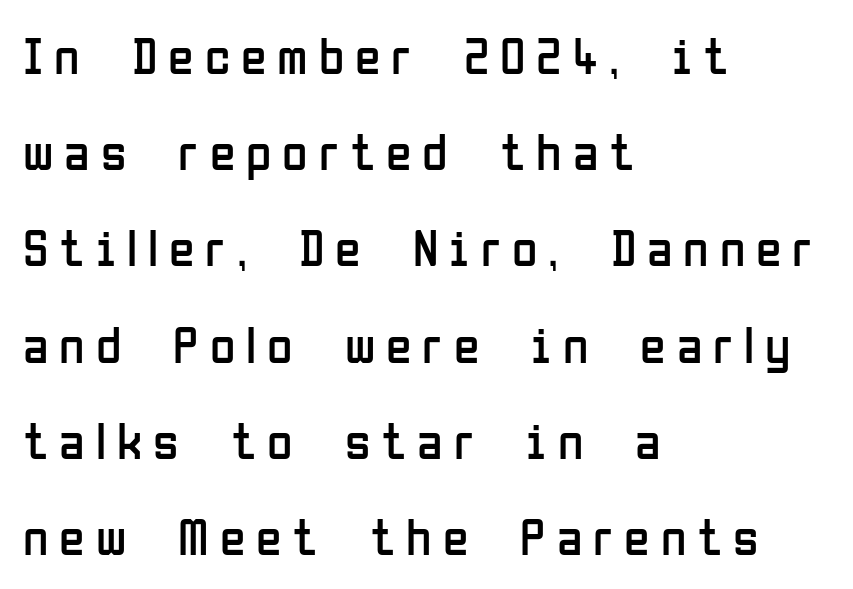
Q: Is the text bold? A: No.
Q: Is the text italic (slanted)? A: No, it is upright.
Q: Is the typeface a serif or a sans-serif typeface? A: Sans-serif.
Q: Is the text underlined? A: No.
Q: How is the paragraph aligned? A: Left-aligned.
Q: Is the spacing between letters normal or unusually wide? A: Unusually wide.
Q: Width (condensed, normal, or wide)? A: Condensed.
Q: Stroke contrast? A: Low.
Q: x-height? A: Medium.
Q: Monospaced? A: No.
